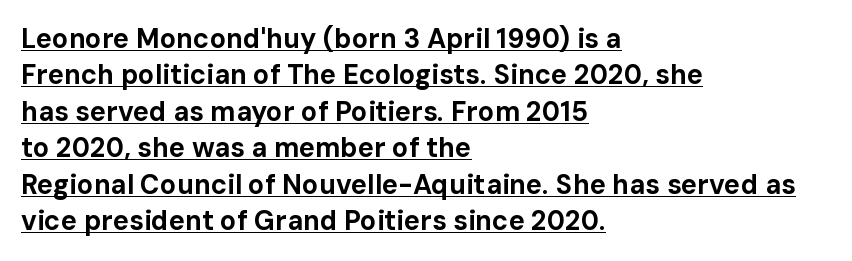
The rendering keeps characters at their native spacing. The letters stand straight up with perfectly vertical stems. Decoration check: the copy is underlined. The vertical gap from one line to the next is medium.
